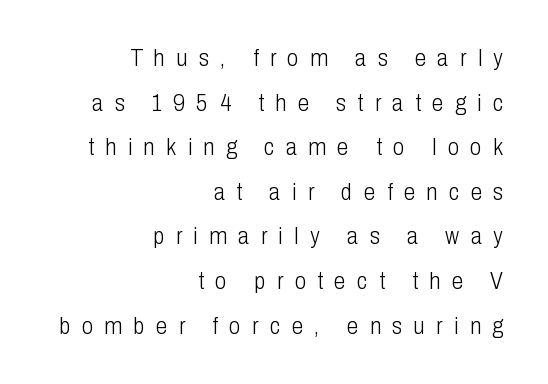
The image shows 23 px text type, upright; set right-aligned, loose line spacing (1.94x), unusually wide letter spacing (+0.5 em), not underlined.
